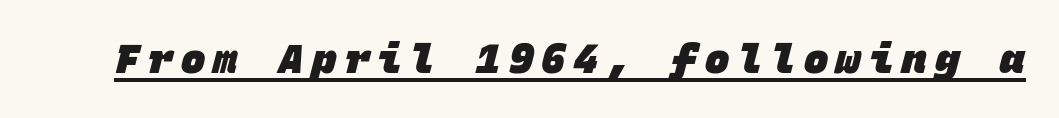
Q: Is the text bold? A: Yes.
Q: Is the typeface a serif or a sans-serif typeface? A: Sans-serif.
Q: Is the text underlined? A: Yes.
Q: Is the spacing between letters normal or unusually wide? A: Unusually wide.
Q: Width (condensed, normal, or wide)? A: Normal.
Q: Stroke contrast? A: Low.
Q: x-height? A: Large.
Q: Monospaced? A: Yes.
